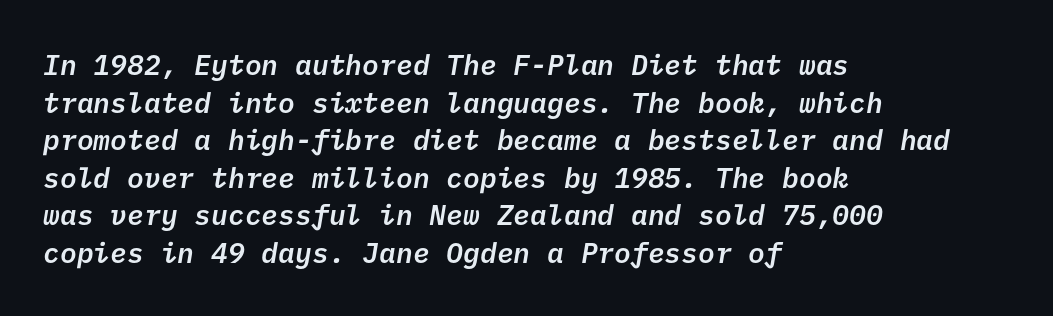
Q: Is the text bold? A: Semi-bold.
Q: Is the typeface a serif or a sans-serif typeface? A: Sans-serif.
Q: Is the text underlined? A: No.
Q: How is the paragraph aligned? A: Left-aligned.
Q: Is the spacing between letters normal or unusually wide? A: Normal.
Q: Is the spacing between lines tight, normal or loose? A: Normal.
Q: Width (condensed, normal, or wide)? A: Normal.
Q: Stroke contrast? A: Low.
Q: x-height? A: Medium.
